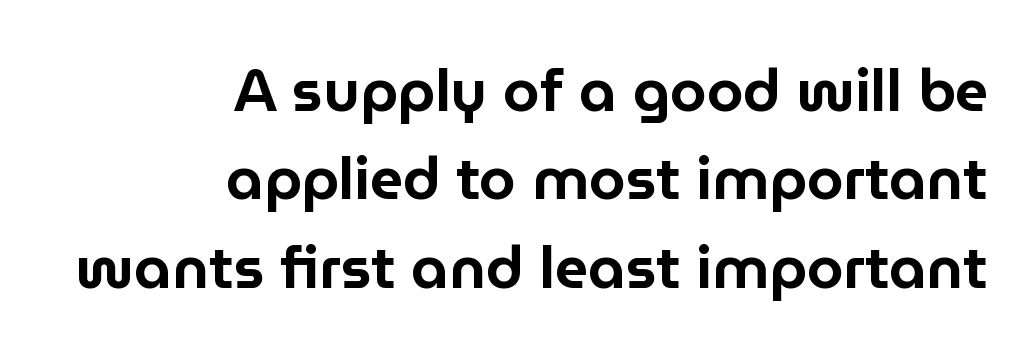
The image shows 59 px sans-serif type, upright; set right-aligned, normal line spacing (1.5x), normal letter spacing, not underlined; low stroke contrast and a medium x-height.
